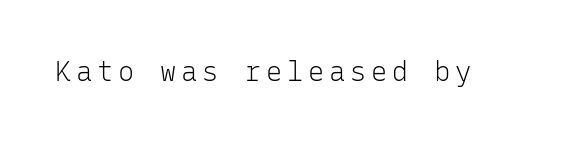
The image shows 27 px text type, upright; set not underlined.
